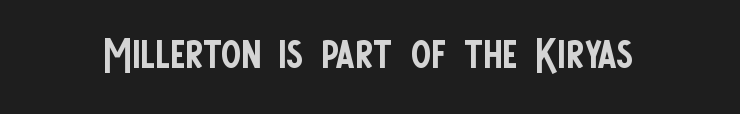
Nothing heavy about these letters — not bold at all. Compared with typical body copy, the letter spacing here is the same. Decoration check: the copy has no underline. The type sits square on the baseline with zero lean. You can tell from the bare stems that sans-serif type was used. You could not count columns in this text — the font is proportionally spaced.
